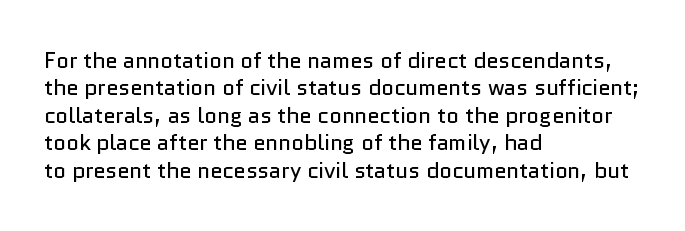
The image shows 22 px text type, upright; set left-aligned, normal line spacing (1.25x), normal letter spacing, not underlined.
